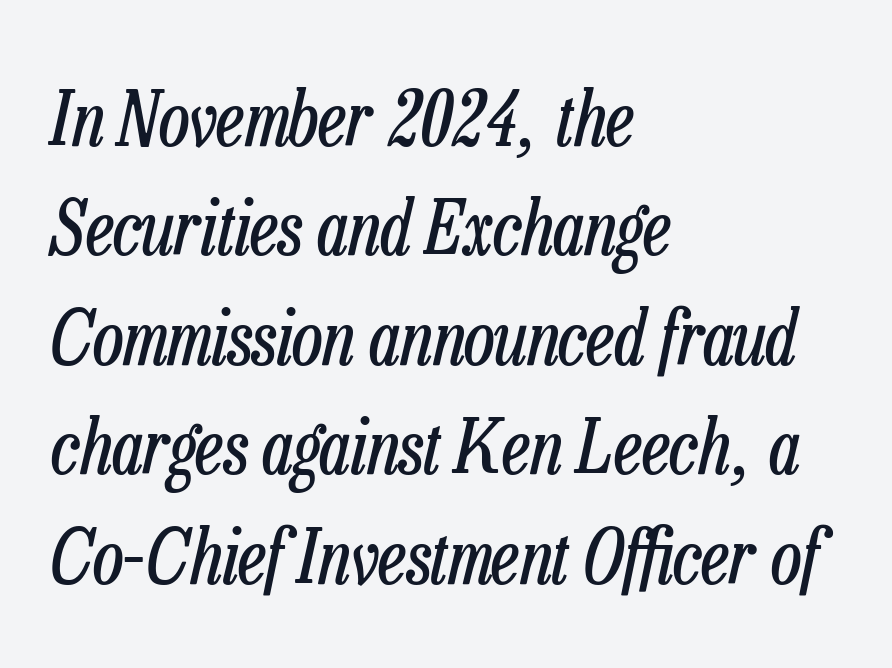
{"italic": "yes", "lean": "right", "slant_degrees": 13, "bold": "no", "weight": "regular", "width": "condensed", "stroke_contrast": "low", "x_height": "medium", "monospaced": "no", "underline": "no", "align": "left", "line_spacing": "normal", "line_spacing_ratio": 1.46, "letter_spacing": "normal", "letter_spacing_em": 0.0, "glyph_px": 75}
